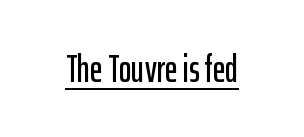
{"serif": "no", "italic": "no", "width": "condensed", "stroke_contrast": "low", "x_height": "medium", "monospaced": "no", "underline": "yes", "letter_spacing": "normal", "letter_spacing_em": 0.0, "glyph_px": 39}
